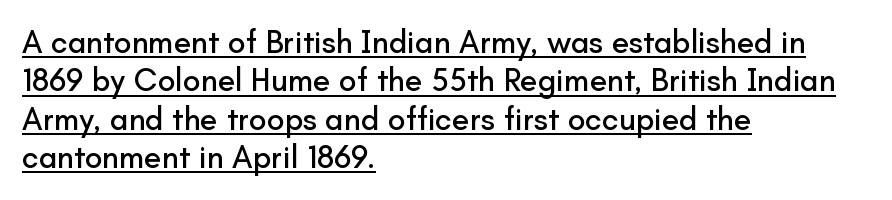
The image shows 32 px sans-serif type, upright; set left-aligned, line spacing 1.2x, normal letter spacing, underlined; low stroke contrast and a small x-height.
